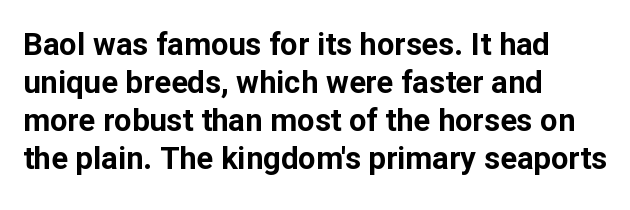
Regarding serifs, this sample does without them. Vertical strokes here are truly vertical. Left-aligned paragraph, ragged on the right. Anything drawn beneath the words? Only blank space. Look at the stroke-to-counter ratio: heavy, a bold. Spacing verdict: proportional, widths tailored to each character.
